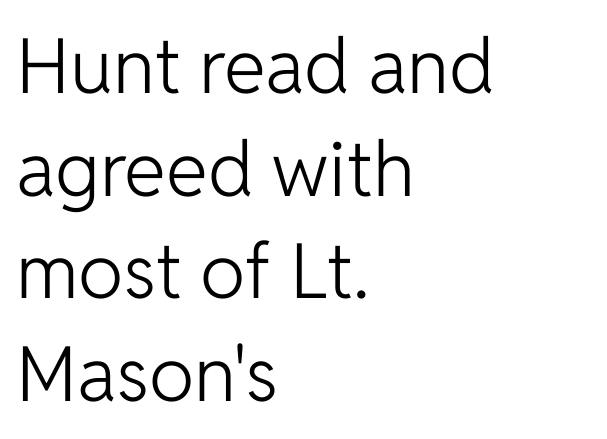
Q: Is the text bold? A: No.
Q: Is the text italic (slanted)? A: No, it is upright.
Q: Is the typeface a serif or a sans-serif typeface? A: Sans-serif.
Q: Is the text underlined? A: No.
Q: How is the paragraph aligned? A: Left-aligned.
Q: Is the spacing between letters normal or unusually wide? A: Normal.
Q: Is the spacing between lines tight, normal or loose? A: Normal.
Q: Width (condensed, normal, or wide)? A: Normal.
Q: Stroke contrast? A: Low.
Q: x-height? A: Medium.
Q: Monospaced? A: No.
